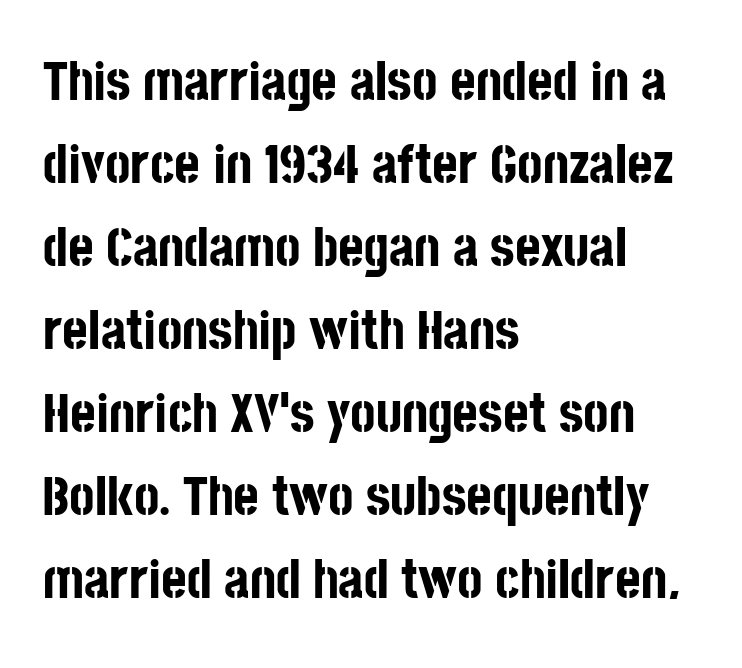
The image shows 55 px bold, condensed sans-serif type, upright; set left-aligned, normal line spacing (1.51x), normal letter spacing, not underlined; low stroke contrast and a large x-height.
